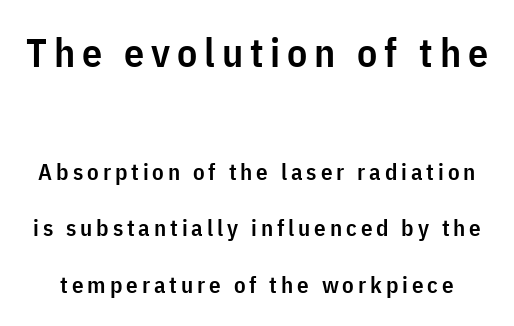
Q: Is the text bold? A: Semi-bold.
Q: Is the text italic (slanted)? A: No, it is upright.
Q: Is the typeface a serif or a sans-serif typeface? A: Sans-serif.
Q: Is the text underlined? A: No.
Q: Is the spacing between lines tight, normal or loose? A: Loose.
Q: Which block of text is set in a larger size, the first (top) or the second (bottom)? A: The first (top) one.
Q: Width (condensed, normal, or wide)? A: Condensed.
Q: Stroke contrast? A: Low.
Q: x-height? A: Medium.
Q: Monospaced? A: No.
